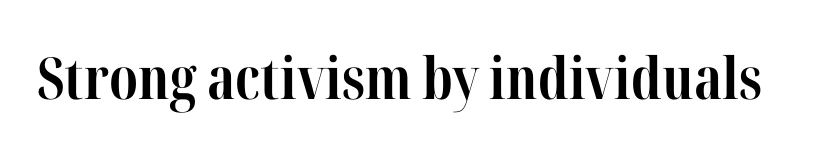
The image shows 58 px bold, condensed serif type, upright; set normal letter spacing, not underlined; high stroke contrast and a medium x-height.
